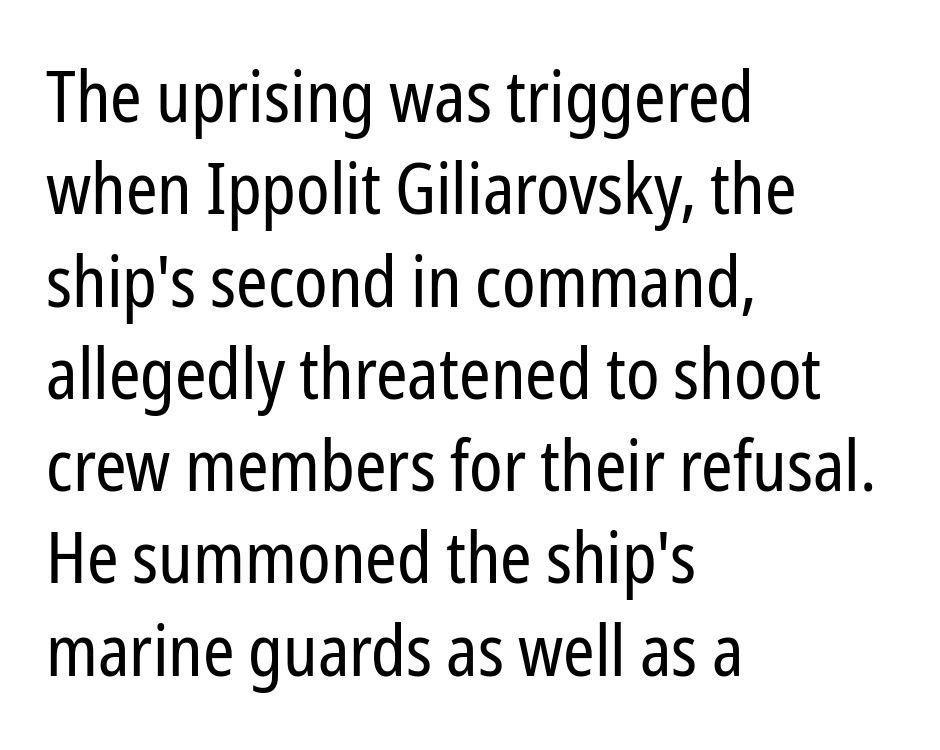
The type family on display is of the sans-serif kind. The tracking reads as untouched default to a designer's eye. The space directly below the letters is spotless. A quiet, ordinary-to-light weight characterises the typeface. Typeset ragged right — the left edge is the straight one.
